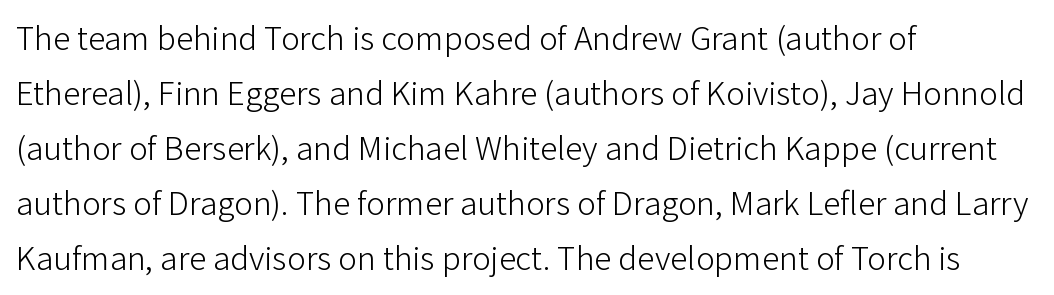
Q: Is the text bold? A: No.
Q: Is the text italic (slanted)? A: No, it is upright.
Q: Is the typeface a serif or a sans-serif typeface? A: Sans-serif.
Q: Is the text underlined? A: No.
Q: How is the paragraph aligned? A: Left-aligned.
Q: Is the spacing between letters normal or unusually wide? A: Normal.
Q: Is the spacing between lines tight, normal or loose? A: Normal.
Q: Width (condensed, normal, or wide)? A: Normal.
Q: Stroke contrast? A: Low.
Q: x-height? A: Medium.
Q: Monospaced? A: No.
